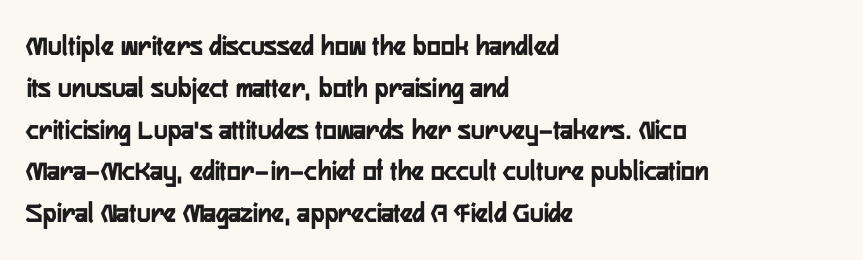
{"serif": "no", "italic": "no", "width": "condensed", "stroke_contrast": "low", "x_height": "medium", "monospaced": "no", "underline": "no", "align": "left", "line_spacing": "normal", "line_spacing_ratio": 1.44, "letter_spacing": "normal", "letter_spacing_em": 0.0, "glyph_px": 29}
